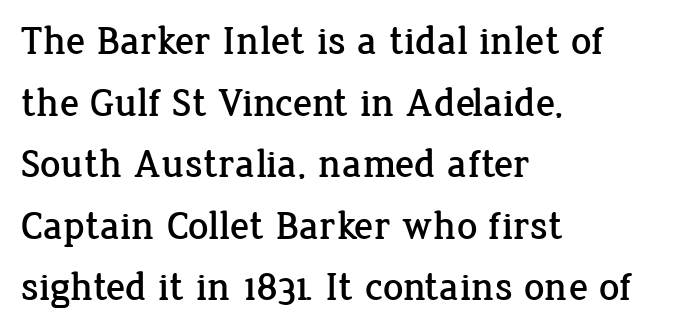
Is the letter spacing exaggerated? No — it looks like the ordinary default. Short and long lines alike share a common starting point at left. Upright lettering throughout. Line spacing here is normal. A clean baseline with only descenders dipping below it. Looks like regular typesetting: each glyph gets only the width it needs.
